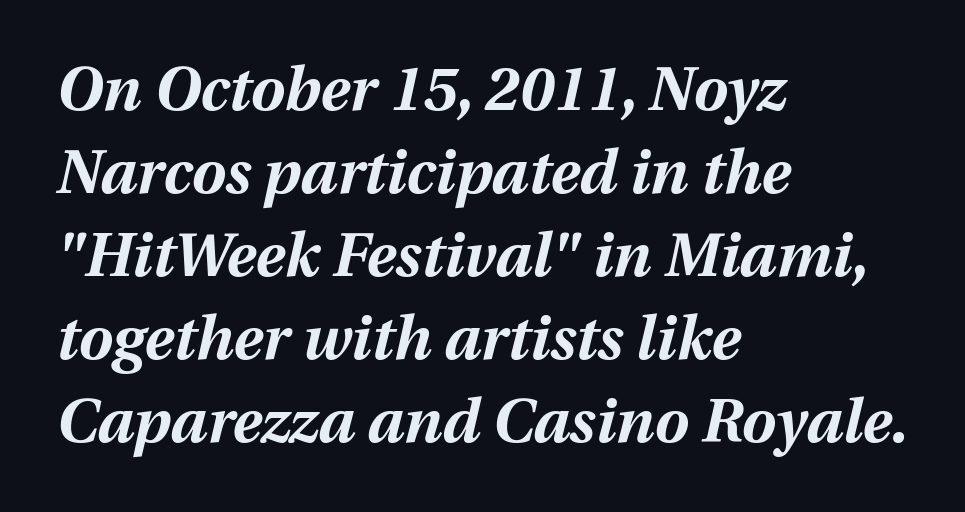
{"italic": "yes", "lean": "right", "slant_degrees": 12, "bold": "yes", "weight": "bold", "width": "normal", "stroke_contrast": "medium", "x_height": "medium", "monospaced": "no", "underline": "no", "align": "left", "line_spacing": "normal", "line_spacing_ratio": 1.36, "letter_spacing": "normal", "letter_spacing_em": 0.0, "glyph_px": 61}
